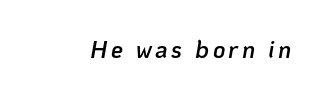
The image shows 24 px text type, italic (leaning right); set not underlined.
